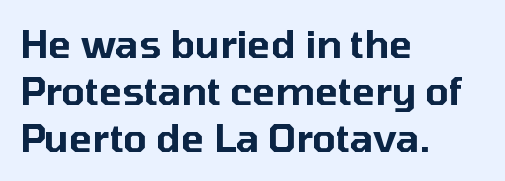
The image shows 38 px sans-serif type, upright; set left-aligned, line spacing 1.24x, normal letter spacing, not underlined; low stroke contrast and a medium x-height.
